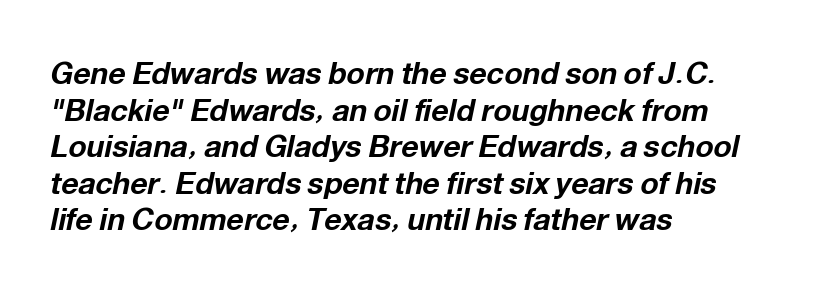
The face used here has a pronounced slope to its letters. Which margin do the lines hug? The left one — the right edge is uneven. Strokes here are thick enough to call this a true bold. The string is rendered with underlining switched off.
